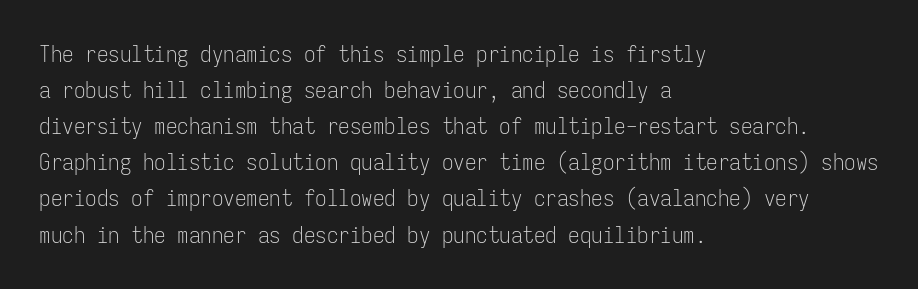
Q: Is the text bold? A: No.
Q: Is the text italic (slanted)? A: No, it is upright.
Q: Is the text underlined? A: No.
Q: How is the paragraph aligned? A: Left-aligned.
Q: Is the spacing between letters normal or unusually wide? A: Normal.
Q: Is the spacing between lines tight, normal or loose? A: Normal.
